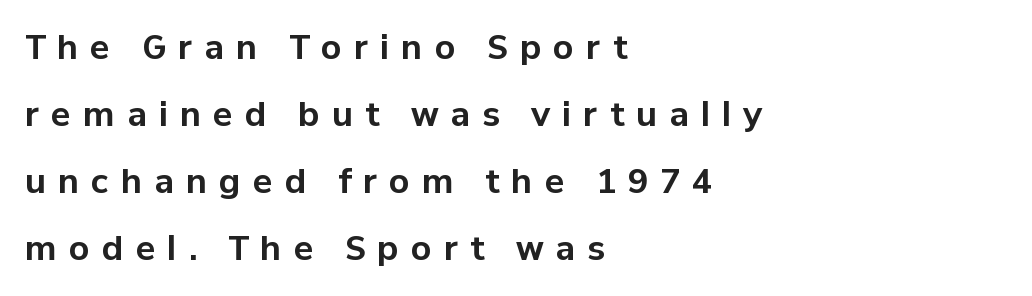
Q: Is the text bold? A: Yes.
Q: Is the text italic (slanted)? A: No, it is upright.
Q: Is the typeface a serif or a sans-serif typeface? A: Sans-serif.
Q: Is the text underlined? A: No.
Q: How is the paragraph aligned? A: Left-aligned.
Q: Is the spacing between letters normal or unusually wide? A: Unusually wide.
Q: Is the spacing between lines tight, normal or loose? A: Loose.
Q: Width (condensed, normal, or wide)? A: Normal.
Q: Stroke contrast? A: Low.
Q: x-height? A: Medium.
Q: Monospaced? A: No.
